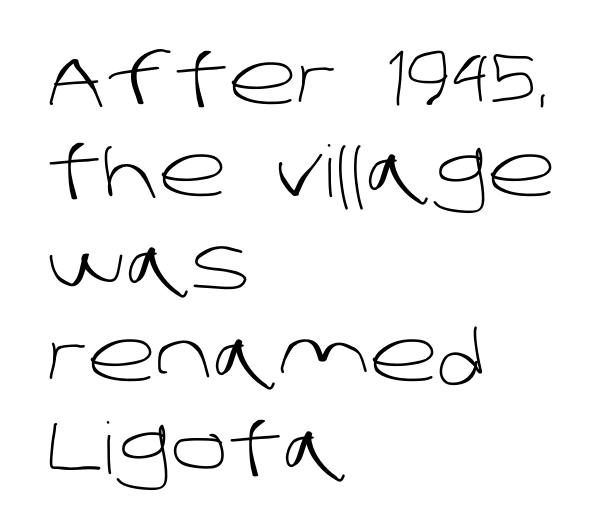
The image shows 71 px light sans-serif type; set left-aligned, normal line spacing (1.3x), normal letter spacing, not underlined; low stroke contrast and a large x-height.
